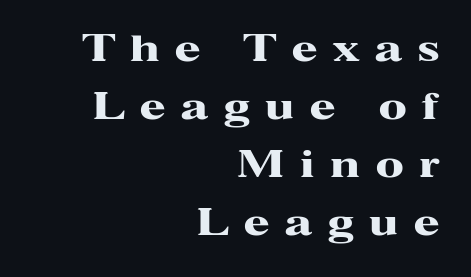
Any mark beneath the type? The region is blank. Letter spacing: wide. Letterform terminals end in serifs throughout the passage. The block of text has a typical density, with ordinary space between rows. What weight is shown? A full bold with thick strokes. In terms of posture, this sample is upright.
